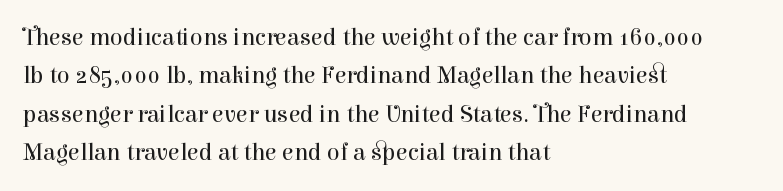
{"italic": "no", "bold": "no", "underline": "no", "align": "left", "line_spacing": "normal", "line_spacing_ratio": 1.6, "letter_spacing": "normal", "letter_spacing_em": 0.0, "glyph_px": 24}
